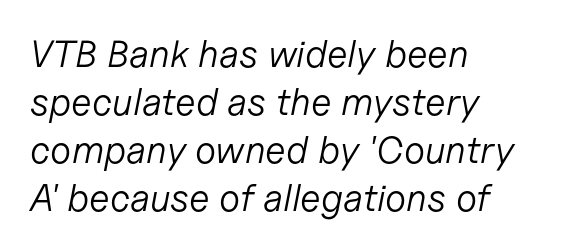
Honestly, the row spacing looks completely unremarkable. Has an underline been added? It has not. This sample has the flowing, uneven cadence of proportional lettering. No chunkiness to these letters — they're not bold.
